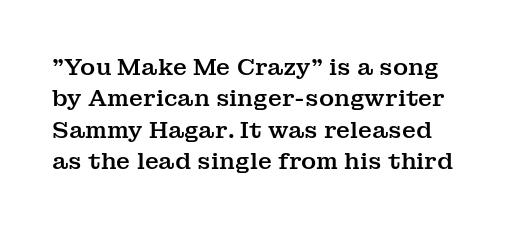
The image shows 23 px text type, upright; set normal line spacing (1.36x), normal letter spacing, not underlined.
